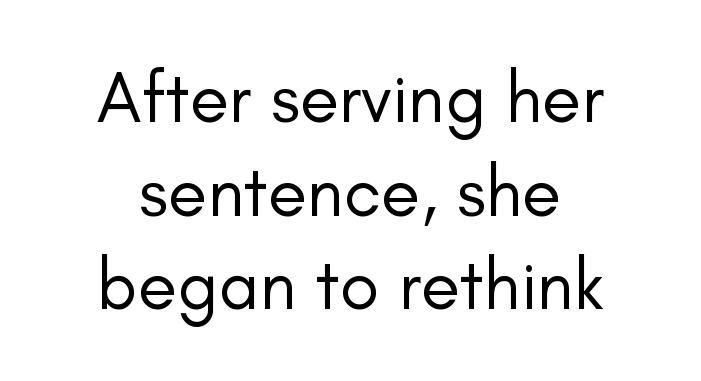
Q: Is the text bold? A: No.
Q: Is the text italic (slanted)? A: No, it is upright.
Q: Is the typeface a serif or a sans-serif typeface? A: Sans-serif.
Q: Is the text underlined? A: No.
Q: Is the spacing between letters normal or unusually wide? A: Normal.
Q: Is the spacing between lines tight, normal or loose? A: Normal.
Q: Width (condensed, normal, or wide)? A: Normal.
Q: Stroke contrast? A: Low.
Q: x-height? A: Small.
Q: Monospaced? A: No.
